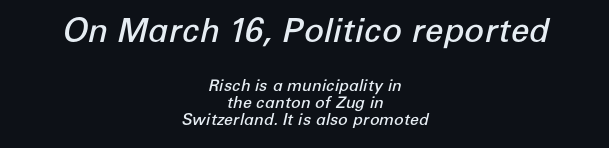
Q: Is the text bold? A: Semi-bold.
Q: Is the text italic (slanted)? A: Yes, it leans right by about 12 degrees.
Q: Is the text underlined? A: No.
Q: How is the paragraph aligned? A: Centered.
Q: Is the spacing between letters normal or unusually wide? A: Normal.
Q: Is the spacing between lines tight, normal or loose? A: Tight.
Q: Which block of text is set in a larger size, the first (top) or the second (bottom)? A: The first (top) one.
Q: Width (condensed, normal, or wide)? A: Normal.
Q: Stroke contrast? A: Low.
Q: x-height? A: Medium.
Q: Monospaced? A: No.
